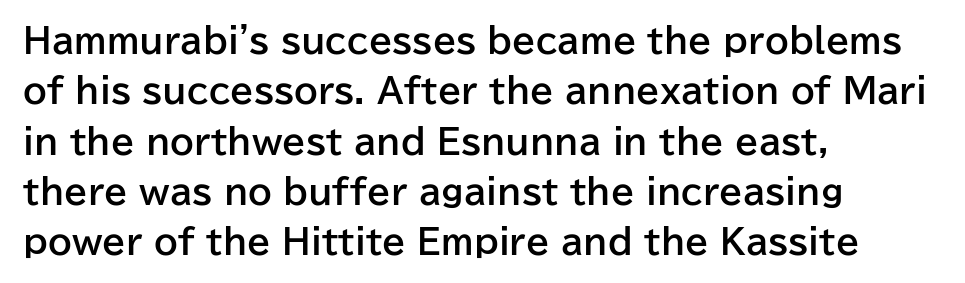
Q: Is the text bold? A: Yes.
Q: Is the text italic (slanted)? A: No, it is upright.
Q: Is the typeface a serif or a sans-serif typeface? A: Sans-serif.
Q: Is the text underlined? A: No.
Q: How is the paragraph aligned? A: Left-aligned.
Q: Is the spacing between letters normal or unusually wide? A: Normal.
Q: Is the spacing between lines tight, normal or loose? A: Normal.
Q: Width (condensed, normal, or wide)? A: Normal.
Q: Stroke contrast? A: Low.
Q: x-height? A: Medium.
Q: Monospaced? A: No.
